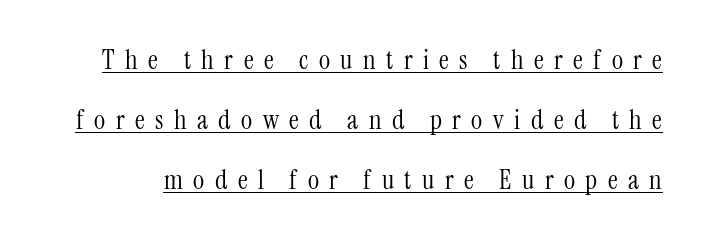
Q: Is the text bold? A: No.
Q: Is the text italic (slanted)? A: No, it is upright.
Q: Is the text underlined? A: Yes.
Q: Is the spacing between letters normal or unusually wide? A: Unusually wide.
Q: Is the spacing between lines tight, normal or loose? A: Loose.
